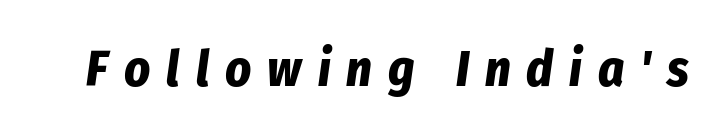
Here the designer chose a conventional face with non-uniform glyph widths. Compared with typical body copy, the letter spacing here is much looser. Notice how thick the strokes are: this is what a full bold looks like. Slant detected: the letters are inclined. The glyphs are unaccompanied by any horizontal stroke below them.
